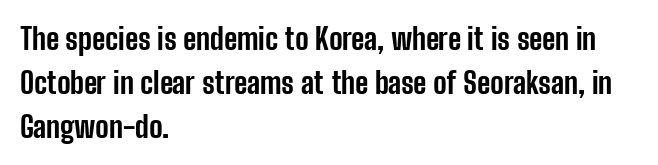
{"serif": "no", "italic": "no", "bold": "yes", "weight": "bold", "width": "condensed", "stroke_contrast": "low", "x_height": "medium", "monospaced": "no", "underline": "no", "align": "left", "line_spacing": "normal", "line_spacing_ratio": 1.46, "letter_spacing": "normal", "letter_spacing_em": 0.0, "glyph_px": 30}
